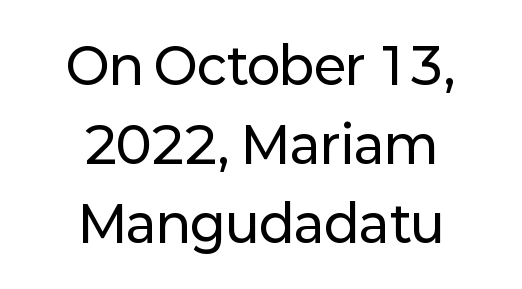
Q: Is the text italic (slanted)? A: No, it is upright.
Q: Is the typeface a serif or a sans-serif typeface? A: Sans-serif.
Q: Is the text underlined? A: No.
Q: How is the paragraph aligned? A: Centered.
Q: Is the spacing between letters normal or unusually wide? A: Normal.
Q: Is the spacing between lines tight, normal or loose? A: Normal.
Q: Width (condensed, normal, or wide)? A: Normal.
Q: Stroke contrast? A: Low.
Q: x-height? A: Medium.
Q: Monospaced? A: No.
